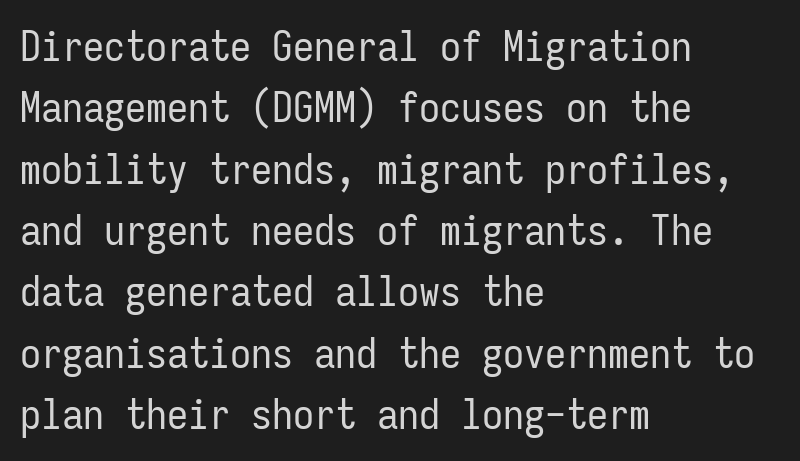
Q: Is the text bold? A: No.
Q: Is the text italic (slanted)? A: No, it is upright.
Q: Is the typeface a serif or a sans-serif typeface? A: Sans-serif.
Q: Is the text underlined? A: No.
Q: How is the paragraph aligned? A: Left-aligned.
Q: Is the spacing between letters normal or unusually wide? A: Normal.
Q: Is the spacing between lines tight, normal or loose? A: Normal.
Q: Width (condensed, normal, or wide)? A: Condensed.
Q: Stroke contrast? A: Low.
Q: x-height? A: Medium.
Q: Monospaced? A: Yes.
